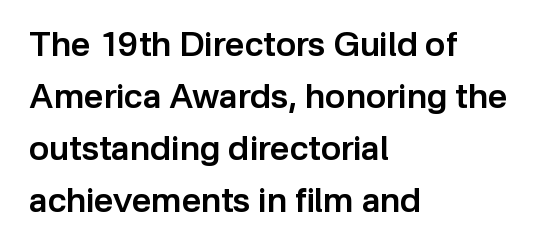
{"serif": "no", "italic": "no", "bold": "semi", "weight": "semibold", "width": "normal", "stroke_contrast": "low", "x_height": "medium", "monospaced": "no", "underline": "no", "align": "left", "line_spacing": "normal", "line_spacing_ratio": 1.53, "letter_spacing": "normal", "letter_spacing_em": 0.0, "glyph_px": 34}
